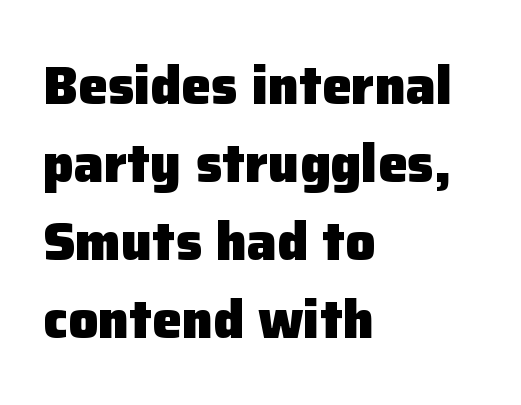
Each letter keeps its own natural width here, so spacing adapts to shape. Line beginnings align vertically; line endings do not. In terms of letterspacing, this is plain default setting. Students, this is bold: see how much ink each stroke carries. A roman cut, with each character standing at attention. Grotesque or geometric, the face here clearly has no serifs.
